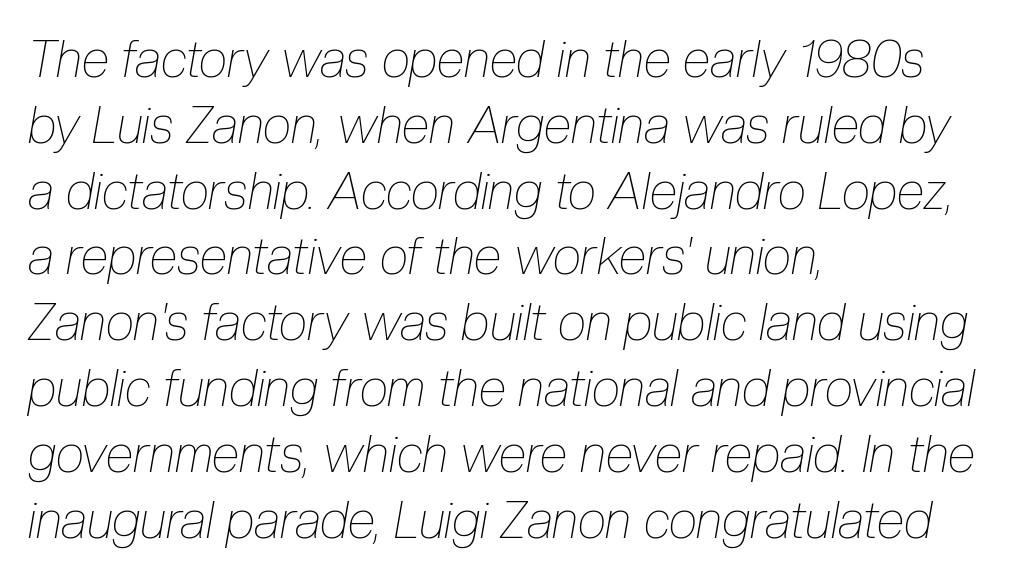
Q: Is the text bold? A: No.
Q: Is the text italic (slanted)? A: Yes, it leans right by about 10 degrees.
Q: Is the text underlined? A: No.
Q: How is the paragraph aligned? A: Left-aligned.
Q: Is the spacing between letters normal or unusually wide? A: Normal.
Q: Is the spacing between lines tight, normal or loose? A: Normal.
Q: Width (condensed, normal, or wide)? A: Condensed.
Q: Stroke contrast? A: Low.
Q: x-height? A: Medium.
Q: Monospaced? A: No.
